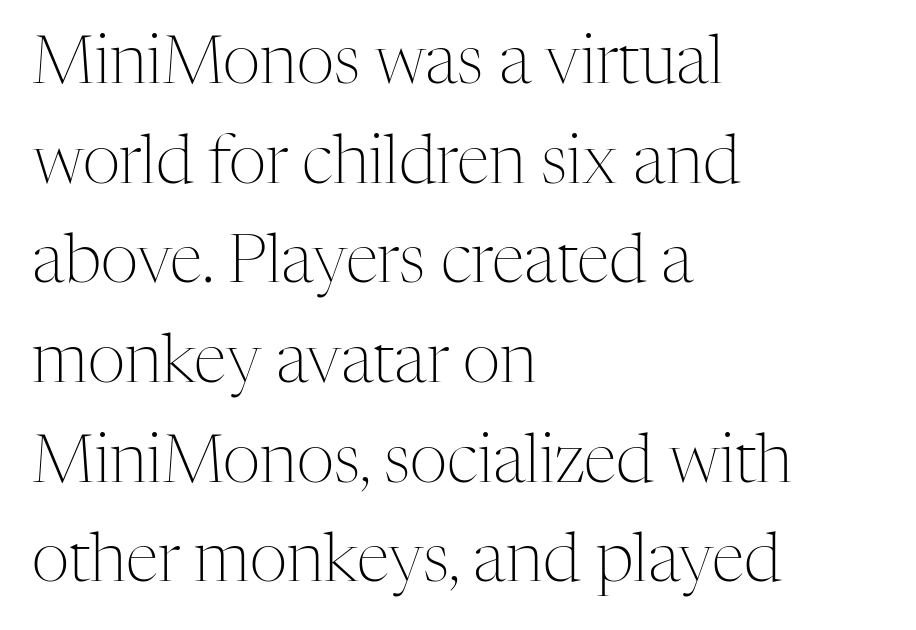
Q: Is the text bold? A: No.
Q: Is the text italic (slanted)? A: No, it is upright.
Q: Is the typeface a serif or a sans-serif typeface? A: Serif.
Q: Is the text underlined? A: No.
Q: How is the paragraph aligned? A: Left-aligned.
Q: Is the spacing between letters normal or unusually wide? A: Normal.
Q: Is the spacing between lines tight, normal or loose? A: Normal.
Q: Width (condensed, normal, or wide)? A: Normal.
Q: Stroke contrast? A: Medium.
Q: x-height? A: Medium.
Q: Monospaced? A: No.
